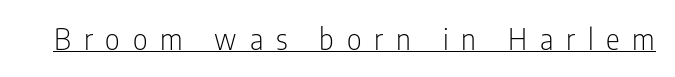
The image shows 29 px light, condensed sans-serif type, upright; set unusually wide letter spacing (+0.44 em), underlined; low stroke contrast and a medium x-height.
